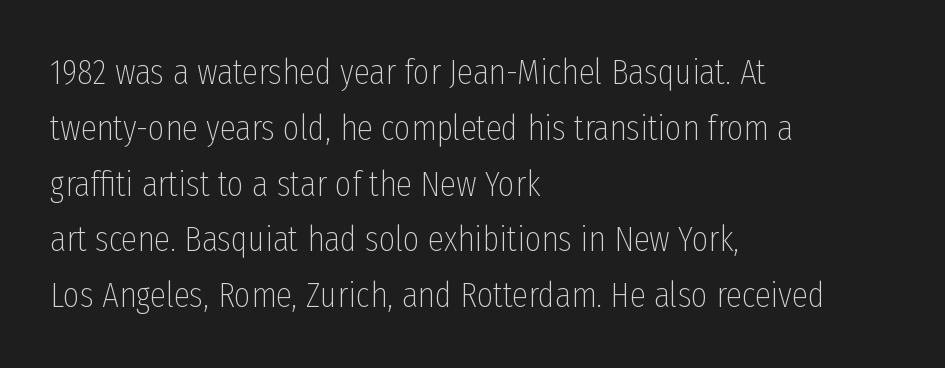
Teacher's note: observe the even left margin — that is flush-left alignment. You could not count columns in this text — the font is proportionally spaced. This reads as an unemphasized weight, regular at the heaviest. The rendering uses a moderate line-height, typical for paragraphs. Notice how the stems are strictly vertical — no italics here.
